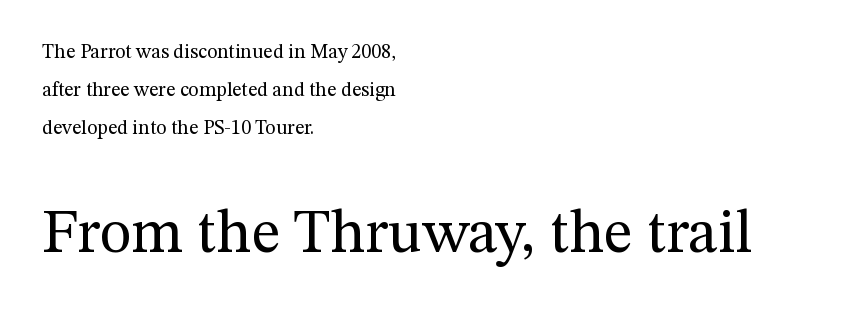
Q: Is the text bold? A: No.
Q: Is the text italic (slanted)? A: No, it is upright.
Q: Is the typeface a serif or a sans-serif typeface? A: Serif.
Q: Is the text underlined? A: No.
Q: How is the paragraph aligned? A: Left-aligned.
Q: Is the spacing between letters normal or unusually wide? A: Normal.
Q: Is the spacing between lines tight, normal or loose? A: Loose.
Q: Which block of text is set in a larger size, the first (top) or the second (bottom)? A: The second (bottom) one.
Q: Width (condensed, normal, or wide)? A: Normal.
Q: Stroke contrast? A: Medium.
Q: x-height? A: Medium.
Q: Monospaced? A: No.
